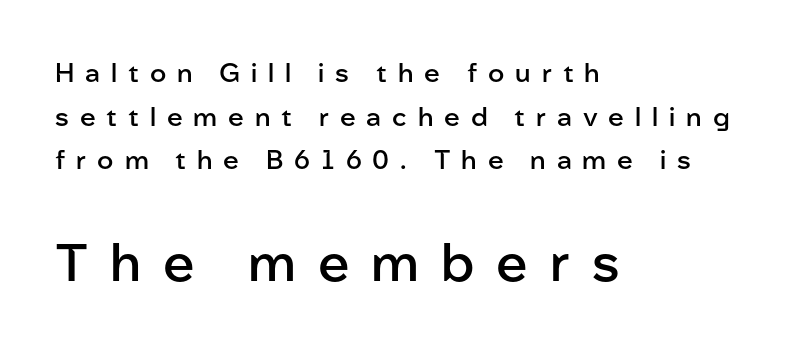
{"serif": "no", "italic": "no", "bold": "semi", "weight": "semibold", "width": "normal", "stroke_contrast": "low", "x_height": "medium", "monospaced": "no", "underline": "no", "align": "left", "line_spacing": "normal", "line_spacing_ratio": 1.68, "letter_spacing": "wide", "letter_spacing_em": 0.42, "larger_block": "second", "size_ratio": 2.0, "glyph_px": 52}
